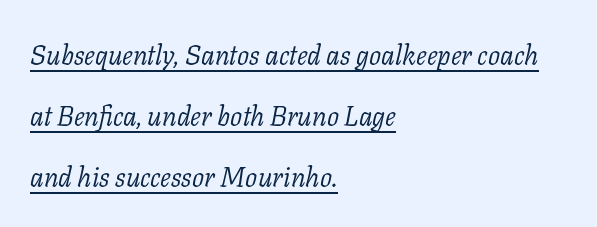
{"italic": "yes", "lean": "right", "slant_degrees": 11, "bold": "no", "underline": "yes", "align": "left", "line_spacing": "loose", "line_spacing_ratio": 2.26, "letter_spacing": "normal", "letter_spacing_em": 0.0, "glyph_px": 27}
